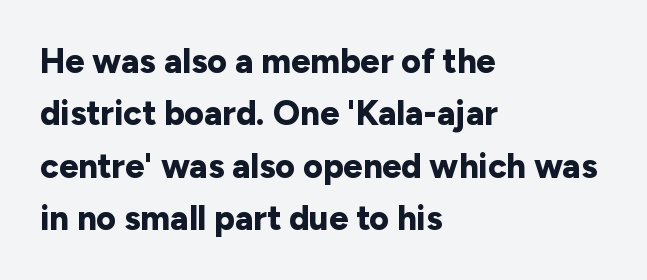
{"serif": "no", "italic": "no", "bold": "yes", "weight": "bold", "width": "normal", "stroke_contrast": "low", "x_height": "medium", "monospaced": "no", "underline": "no", "align": "left", "line_spacing": "normal", "line_spacing_ratio": 1.54, "letter_spacing": "normal", "letter_spacing_em": 0.0, "glyph_px": 34}
